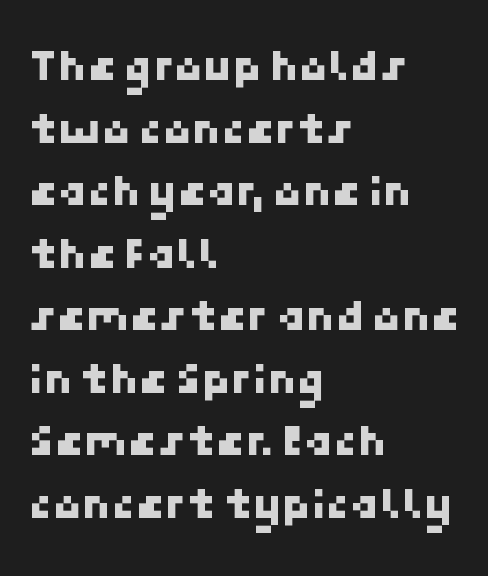
The image shows 47 px sans-serif type; set left-aligned, normal line spacing (1.33x), normal letter spacing, not underlined; low stroke contrast and a medium x-height.
